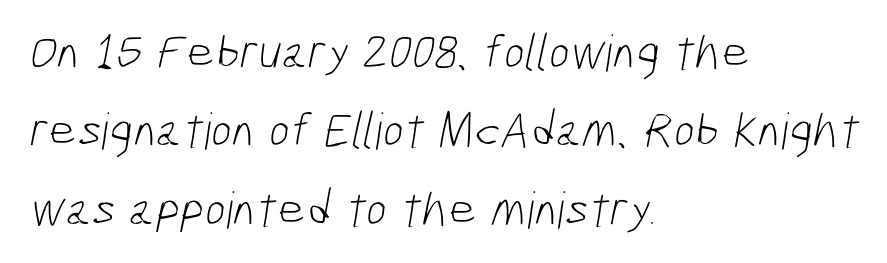
The image shows 50 px light, condensed sans-serif type; set left-aligned, normal line spacing (1.57x), normal letter spacing, not underlined; low stroke contrast and a medium x-height.
